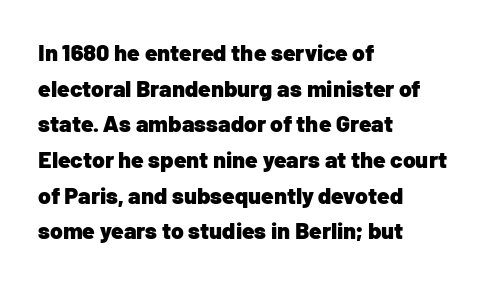
The image shows 23 px bold type, upright; set left-aligned, normal line spacing (1.55x), normal letter spacing, not underlined.
